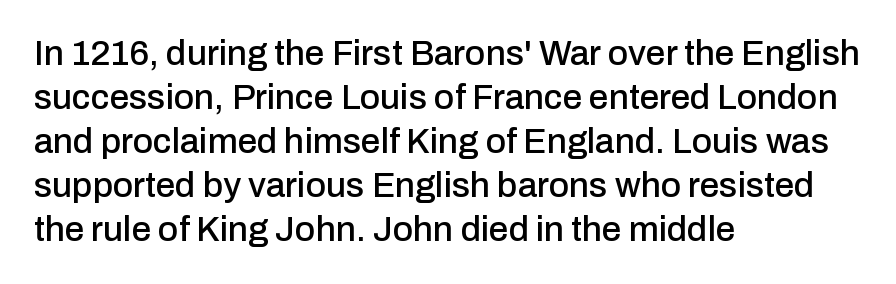
A sans-serif font was chosen for this passage. Unlike italic type, these characters show no tilt at all. Glance below the letters and you will spot only blank space. Compared with typical body copy, the letter spacing here is the same. The lines sit at an ordinary, default distance from one another. Do the characters align in a grid? No, the font is proportional.
